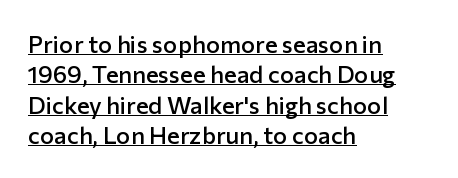
{"italic": "no", "bold": "semi", "underline": "yes", "align": "left", "line_spacing": "normal", "line_spacing_ratio": 1.27, "letter_spacing": "normal", "letter_spacing_em": 0.0, "glyph_px": 24}
